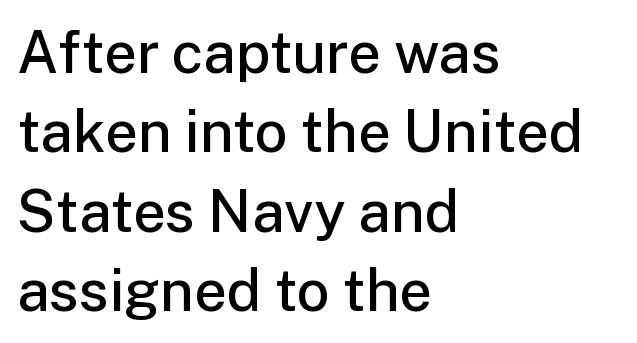
The lettering stays uniformly vertical, giving the passage a roman look. The paragraph shown leans on its left margin. Do the characters align in a grid? No, the font is proportional. How would I describe the line gaps? Plain and ordinary. Decoration check: the copy has no underline.
